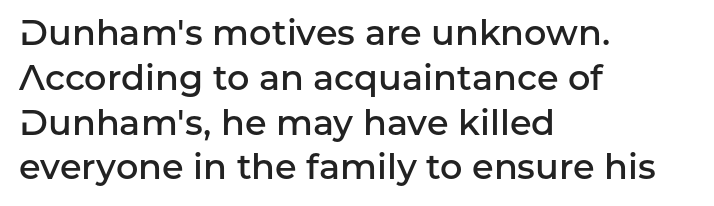
Q: Is the text bold? A: Semi-bold.
Q: Is the text italic (slanted)? A: No, it is upright.
Q: Is the typeface a serif or a sans-serif typeface? A: Sans-serif.
Q: Is the text underlined? A: No.
Q: How is the paragraph aligned? A: Left-aligned.
Q: Is the spacing between letters normal or unusually wide? A: Normal.
Q: Is the spacing between lines tight, normal or loose? A: Normal.
Q: Width (condensed, normal, or wide)? A: Normal.
Q: Stroke contrast? A: Low.
Q: x-height? A: Medium.
Q: Monospaced? A: No.
